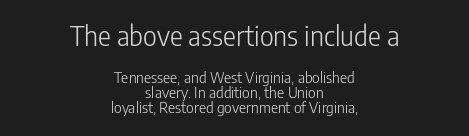
Q: Is the text bold? A: No.
Q: Is the text italic (slanted)? A: No, it is upright.
Q: Is the text underlined? A: No.
Q: How is the paragraph aligned? A: Centered.
Q: Is the spacing between letters normal or unusually wide? A: Normal.
Q: Is the spacing between lines tight, normal or loose? A: Tight.
Q: Which block of text is set in a larger size, the first (top) or the second (bottom)? A: The first (top) one.
